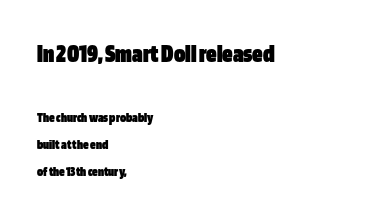
{"italic": "no", "bold": "yes", "underline": "no", "align": "left", "line_spacing": "loose", "line_spacing_ratio": 1.93, "letter_spacing": "normal", "letter_spacing_em": 0.0, "larger_block": "first", "size_ratio": 1.86, "glyph_px": 26}
